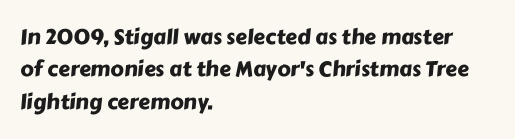
Type without underlining. Left-aligned paragraph, ragged on the right. Words appear dense and cohesive because spacing is normal. The rows are spaced the way most documents space them.
